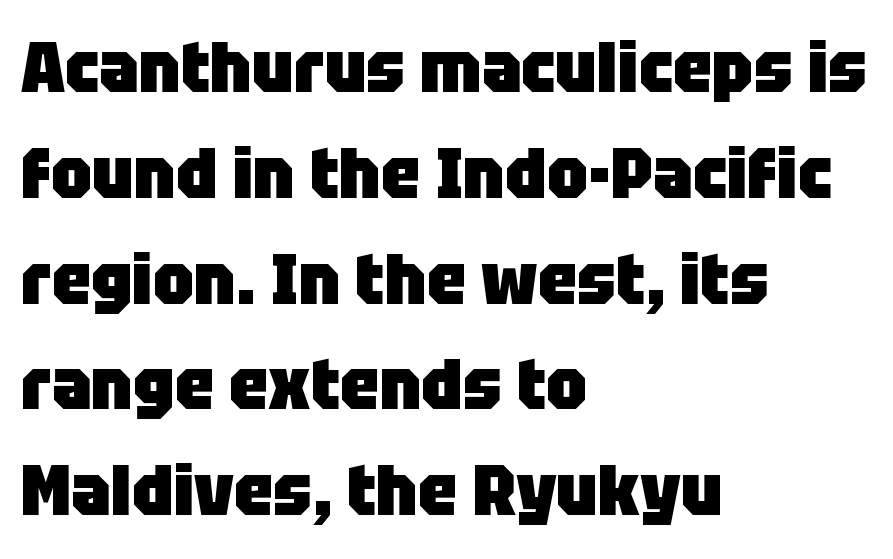
Which margin do the lines hug? The left one — the right edge is uneven. Typographic density is high because the face is bold. The rendering uses natural spacing where letterforms have individual widths. Summary of vertical rhythm: regular, with standard interline spacing.
